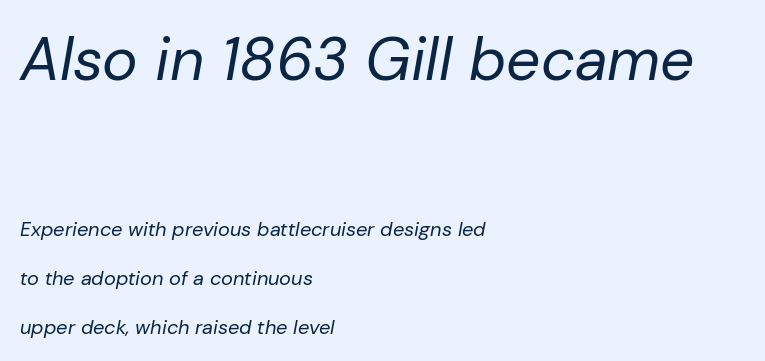
Q: Is the text bold? A: No.
Q: Is the text italic (slanted)? A: Yes, it leans right by about 10 degrees.
Q: Is the text underlined? A: No.
Q: How is the paragraph aligned? A: Left-aligned.
Q: Is the spacing between letters normal or unusually wide? A: Normal.
Q: Is the spacing between lines tight, normal or loose? A: Loose.
Q: Which block of text is set in a larger size, the first (top) or the second (bottom)? A: The first (top) one.
Q: Width (condensed, normal, or wide)? A: Normal.
Q: Stroke contrast? A: Low.
Q: x-height? A: Medium.
Q: Monospaced? A: No.
